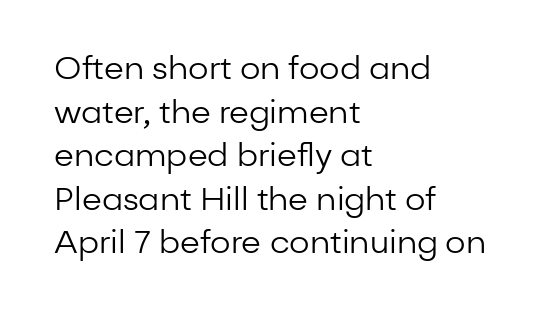
{"serif": "no", "italic": "no", "bold": "no", "weight": "regular", "width": "normal", "stroke_contrast": "low", "x_height": "medium", "monospaced": "no", "underline": "no", "align": "left", "line_spacing": "normal", "line_spacing_ratio": 1.36, "letter_spacing": "normal", "letter_spacing_em": 0.0, "glyph_px": 32}
